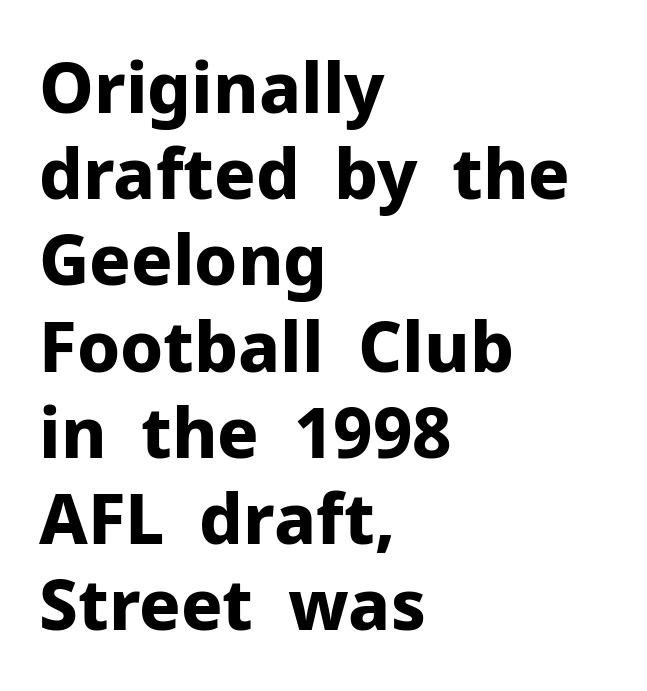
The image shows 69 px bold sans-serif type, upright; set left-aligned, normal line spacing (1.25x), normal letter spacing, not underlined; low stroke contrast and a medium x-height.
